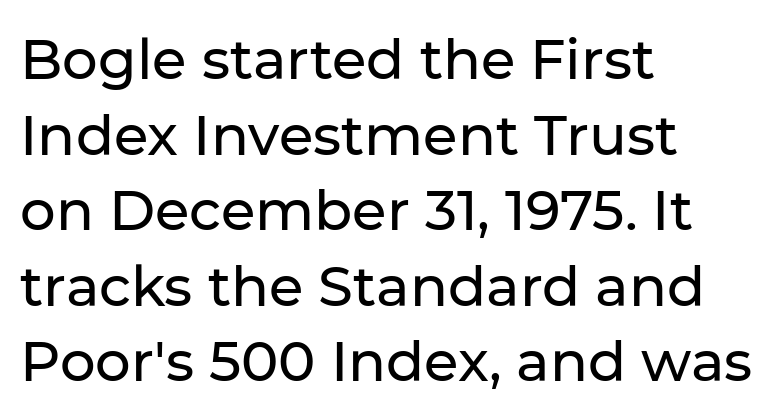
The letters advance in unequal steps, a hallmark of proportional type. Line starts are locked; line ends wander. The gap between lines stays unmarked. Tall strokes in this sample are plumb rather than angled.
